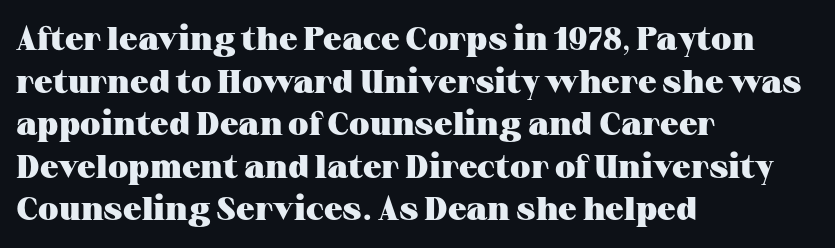
Q: Is the text bold? A: Yes.
Q: Is the text italic (slanted)? A: No, it is upright.
Q: Is the typeface a serif or a sans-serif typeface? A: Serif.
Q: Is the text underlined? A: No.
Q: How is the paragraph aligned? A: Left-aligned.
Q: Is the spacing between letters normal or unusually wide? A: Normal.
Q: Is the spacing between lines tight, normal or loose? A: Normal.
Q: Width (condensed, normal, or wide)? A: Wide.
Q: Stroke contrast? A: Medium.
Q: x-height? A: Medium.
Q: Monospaced? A: No.
